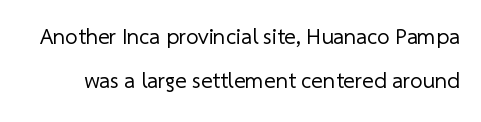
{"bold": "no", "underline": "no", "line_spacing": "loose", "line_spacing_ratio": 2.02, "letter_spacing": "normal", "letter_spacing_em": 0.0, "glyph_px": 22}
